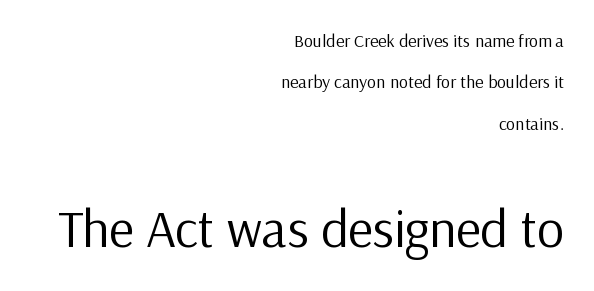
The image shows 53 px regular-weight sans-serif type, upright; set right-aligned, loose line spacing (2.3x), normal letter spacing, not underlined; the second (bottom) block is 2.94x larger; low stroke contrast and a medium x-height.
